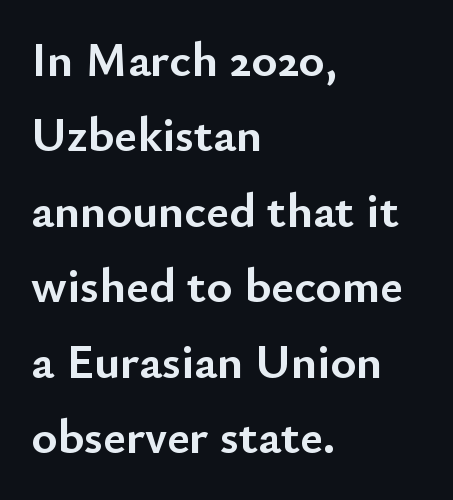
{"serif": "no", "italic": "no", "bold": "yes", "weight": "semibold", "width": "normal", "stroke_contrast": "low", "x_height": "small", "monospaced": "no", "underline": "no", "align": "left", "line_spacing": "normal", "line_spacing_ratio": 1.54, "letter_spacing": "normal", "letter_spacing_em": 0.0, "glyph_px": 49}
